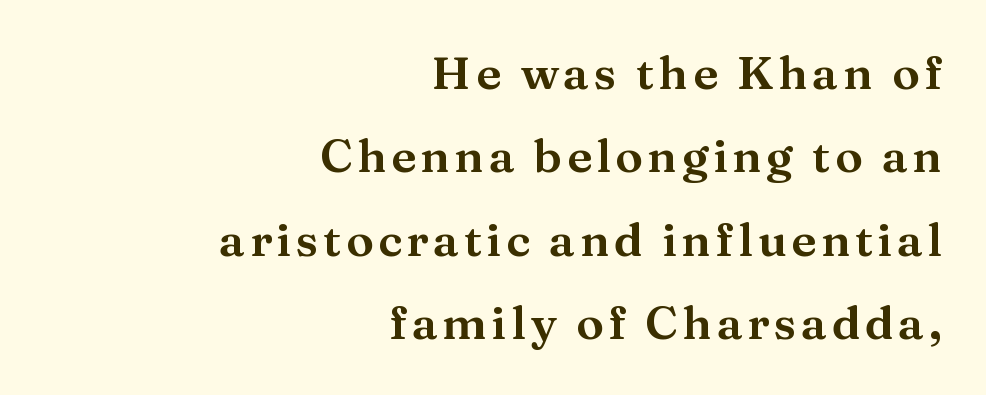
The image shows 46 px wide serif type, upright; set right-aligned, line spacing 1.81x, not underlined; medium stroke contrast and a medium x-height.
